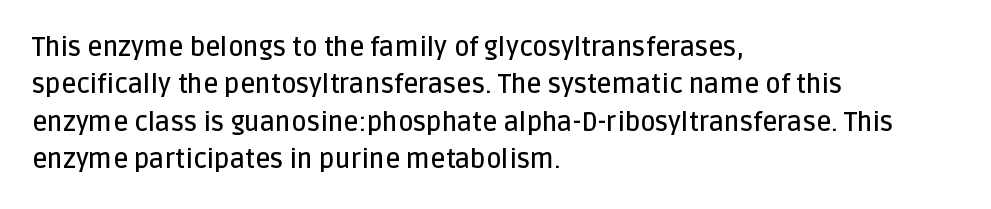
One-word summary of the alignment: left. A bit beefed up — I'd call it semibold rather than bold. Normally led — the rows are evenly, conventionally spaced. Bare-footed words on every line. If you drew a line through each stem, it would be perfectly vertical.
